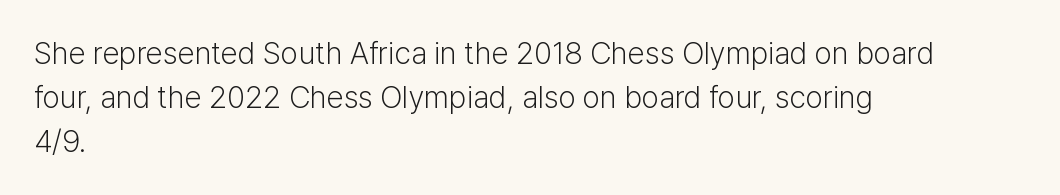
Q: Is the text bold? A: No.
Q: Is the text italic (slanted)? A: No, it is upright.
Q: Is the typeface a serif or a sans-serif typeface? A: Sans-serif.
Q: Is the text underlined? A: No.
Q: How is the paragraph aligned? A: Left-aligned.
Q: Is the spacing between letters normal or unusually wide? A: Normal.
Q: Is the spacing between lines tight, normal or loose? A: Normal.
Q: Width (condensed, normal, or wide)? A: Normal.
Q: Stroke contrast? A: Low.
Q: x-height? A: Medium.
Q: Monospaced? A: No.
